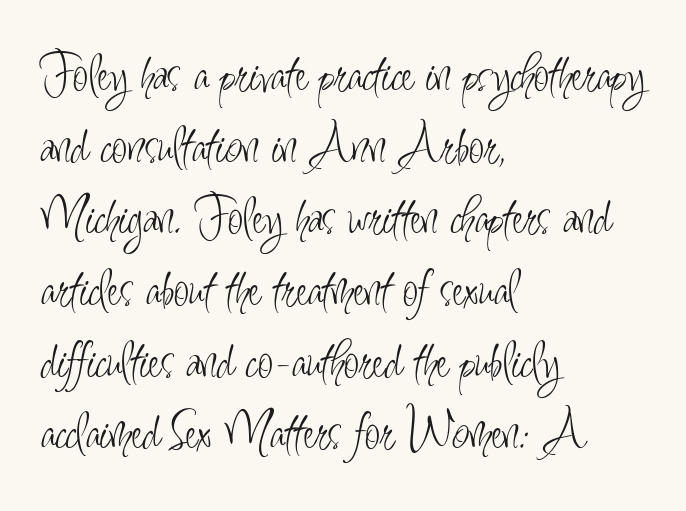
{"serif": "no", "bold": "no", "weight": "light", "width": "condensed", "stroke_contrast": "low", "x_height": "small", "monospaced": "no", "underline": "no", "align": "left", "line_spacing": "normal", "line_spacing_ratio": 1.28, "letter_spacing": "normal", "letter_spacing_em": 0.0, "glyph_px": 56}
